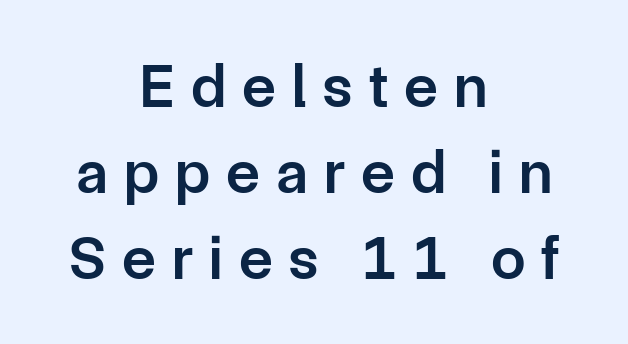
Reading down the block, each line starts at a different indent, mirrored at its end. Unlike italic type, these characters show no tilt at all. Here the glyphs are tracked loosely, breaking word shapes into spaced letters. Do the characters align in a grid? No, the font is proportional.
